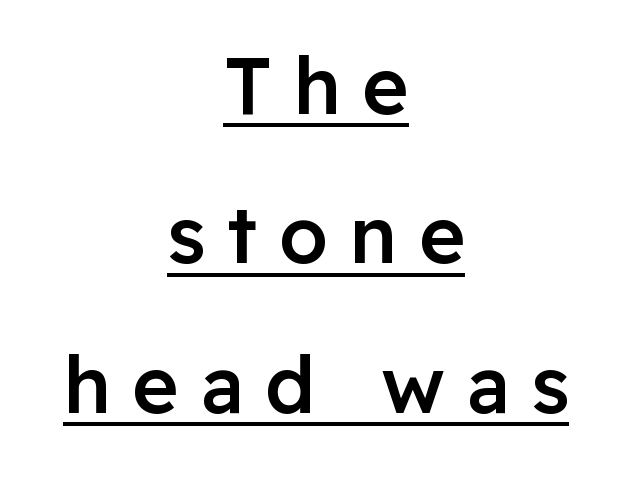
Line starts and ends both wander, symmetrically. In designer terms, the underline attribute is active on this setting. Each letter's strokes conclude bluntly, with no projecting serifs. Ordinary non-slanted type is in use. As a designer I'd log this as weight 600, semibold. Looks like regular typesetting: each glyph gets only the width it needs.
